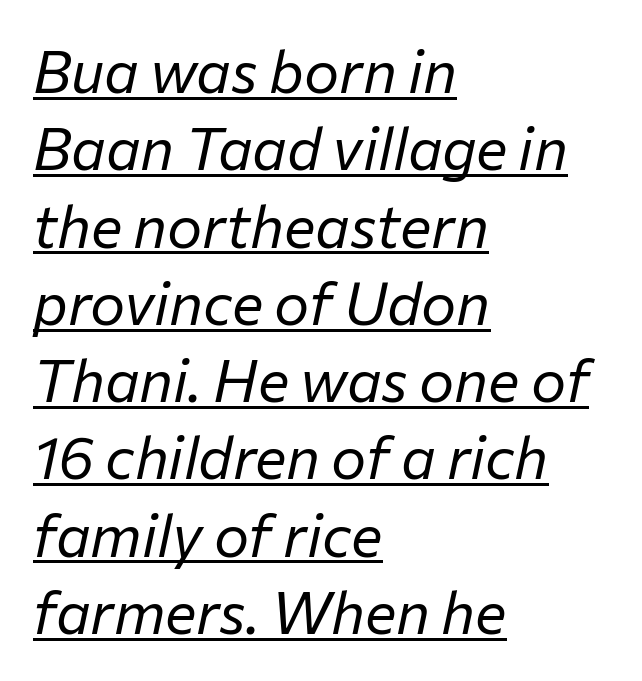
The image shows 59 px regular-weight type, italic (leaning right); set left-aligned, normal line spacing (1.31x), normal letter spacing, underlined; low stroke contrast and a medium x-height.
